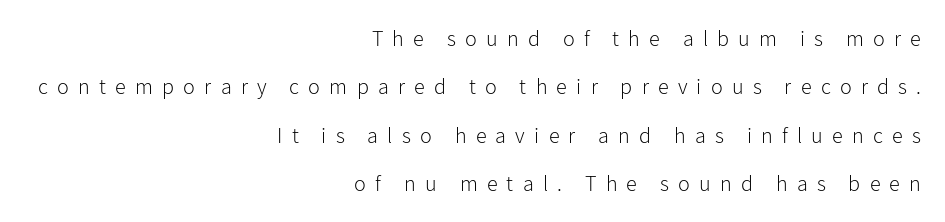
The image shows 22 px text type, upright; set right-aligned, loose line spacing (2.2x), unusually wide letter spacing (+0.42 em), not underlined.
